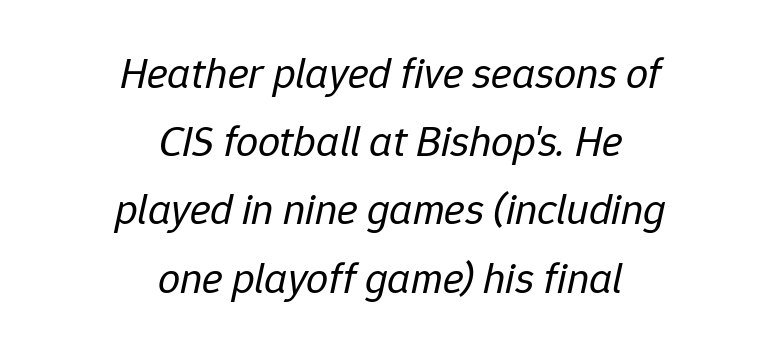
Caption: multi-line text, centered on the measure. Is the type heavy? It reads as light-to-regular instead. Short note: letters normally spaced. Lines of text with bare space underneath.
